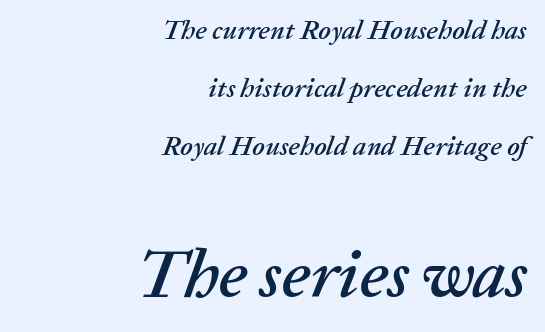
{"italic": "yes", "lean": "right", "slant_degrees": 20, "width": "normal", "stroke_contrast": "low", "x_height": "medium", "monospaced": "no", "underline": "no", "align": "right", "line_spacing": "loose", "line_spacing_ratio": 2.15, "letter_spacing": "normal", "letter_spacing_em": 0.0, "larger_block": "second", "size_ratio": 2.48, "glyph_px": 67}
